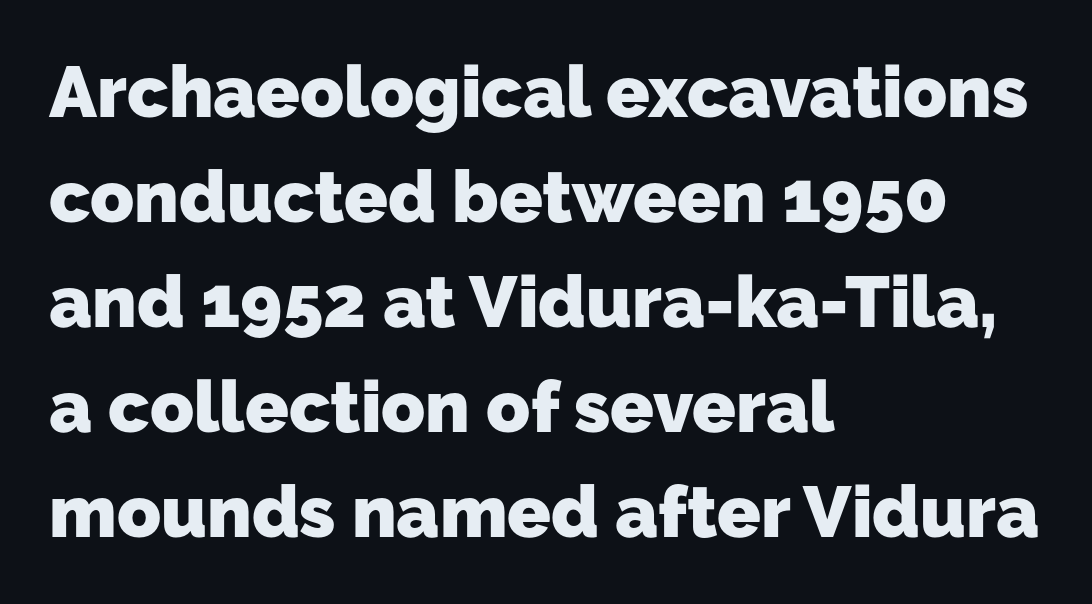
{"serif": "no", "bold": "yes", "weight": "heavy", "width": "normal", "stroke_contrast": "low", "x_height": "medium", "monospaced": "no", "underline": "no", "align": "left", "line_spacing": "normal", "line_spacing_ratio": 1.46, "letter_spacing": "normal", "letter_spacing_em": 0.0, "glyph_px": 72}
